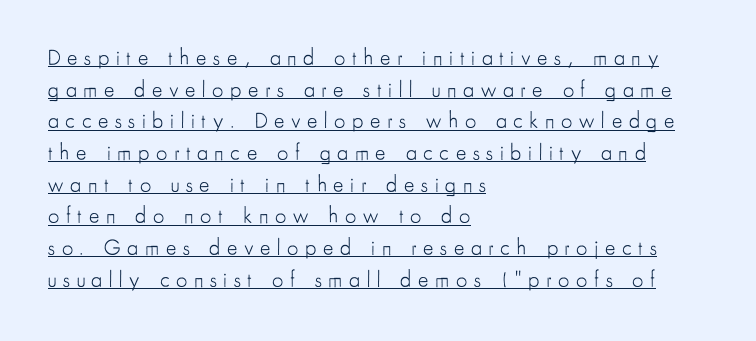
Q: Is the text bold? A: No.
Q: Is the text italic (slanted)? A: No, it is upright.
Q: Is the text underlined? A: Yes.
Q: How is the paragraph aligned? A: Left-aligned.
Q: Is the spacing between letters normal or unusually wide? A: Unusually wide.
Q: Is the spacing between lines tight, normal or loose? A: Normal.
